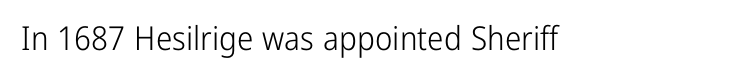
{"serif": "no", "italic": "no", "bold": "no", "weight": "light", "width": "condensed", "stroke_contrast": "low", "x_height": "medium", "monospaced": "no", "underline": "no", "letter_spacing": "normal", "letter_spacing_em": 0.0, "glyph_px": 33}
